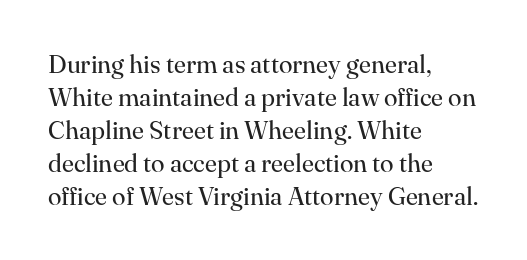
The setting favours the left margin, as ordinary paragraphs usually do. The letters stand upright; this is a roman face. Does the leading feel generous? No, just average. The passage shown has conventional tracking throughout. Each stroke keeps to a modest, everyday thickness or less.
